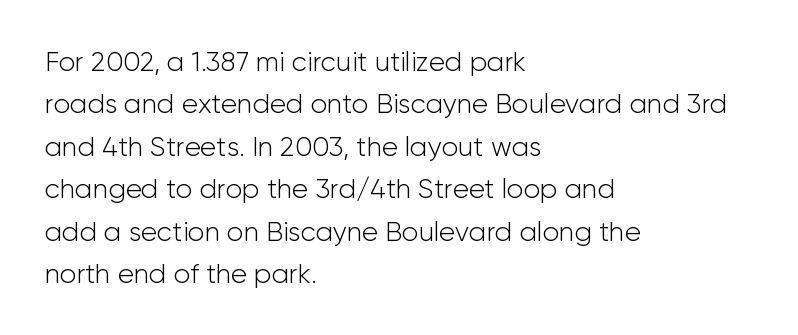
{"italic": "no", "bold": "no", "underline": "no", "align": "left", "line_spacing": "normal", "line_spacing_ratio": 1.57, "letter_spacing": "normal", "letter_spacing_em": 0.0, "glyph_px": 27}
